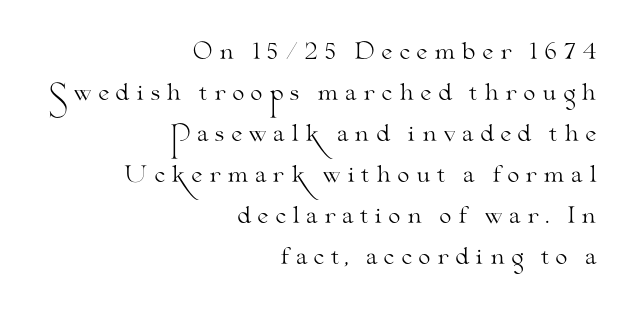
{"italic": "no", "bold": "no", "underline": "no", "align": "right", "line_spacing_ratio": 1.86, "letter_spacing": "wide", "letter_spacing_em": 0.26, "glyph_px": 22}
